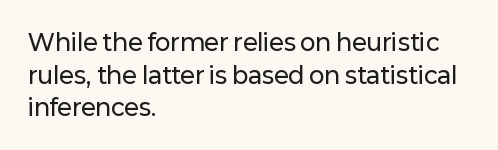
The image shows 23 px text type, upright; set left-aligned, normal line spacing (1.42x), normal letter spacing, not underlined.
